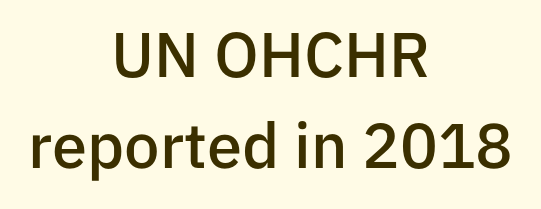
Q: Is the text bold? A: Semi-bold.
Q: Is the text italic (slanted)? A: No, it is upright.
Q: Is the typeface a serif or a sans-serif typeface? A: Sans-serif.
Q: Is the text underlined? A: No.
Q: How is the paragraph aligned? A: Centered.
Q: Is the spacing between letters normal or unusually wide? A: Normal.
Q: Is the spacing between lines tight, normal or loose? A: Normal.
Q: Width (condensed, normal, or wide)? A: Normal.
Q: Stroke contrast? A: Low.
Q: x-height? A: Medium.
Q: Monospaced? A: No.
